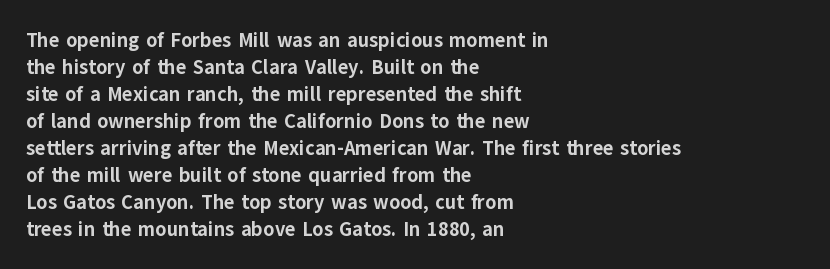
The font's upright variant was chosen for this text. Notice how the passage keeps a crisp vertical edge on the left only. Honestly, the row spacing looks completely unremarkable. Bare-footed words on every line.
